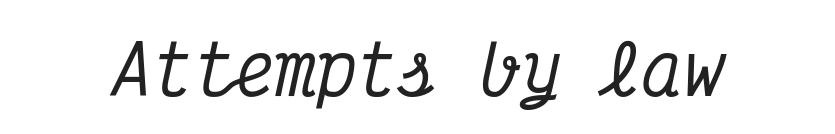
Q: Is the text italic (slanted)? A: Yes, it leans right by about 12 degrees.
Q: Is the typeface a serif or a sans-serif typeface? A: Serif.
Q: Is the text underlined? A: No.
Q: Is the spacing between letters normal or unusually wide? A: Normal.
Q: Width (condensed, normal, or wide)? A: Condensed.
Q: Stroke contrast? A: Medium.
Q: x-height? A: Medium.
Q: Monospaced? A: Yes.
